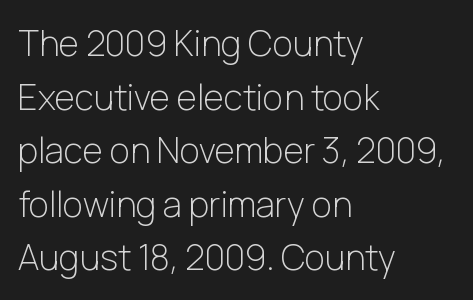
Q: Is the text bold? A: No.
Q: Is the text italic (slanted)? A: No, it is upright.
Q: Is the typeface a serif or a sans-serif typeface? A: Sans-serif.
Q: Is the text underlined? A: No.
Q: How is the paragraph aligned? A: Left-aligned.
Q: Is the spacing between letters normal or unusually wide? A: Normal.
Q: Is the spacing between lines tight, normal or loose? A: Normal.
Q: Width (condensed, normal, or wide)? A: Normal.
Q: Stroke contrast? A: Low.
Q: x-height? A: Medium.
Q: Monospaced? A: No.
